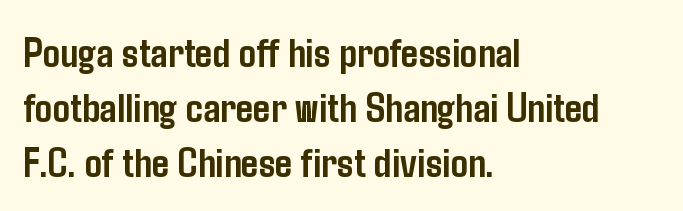
Q: Is the text bold? A: Yes.
Q: Is the text italic (slanted)? A: No, it is upright.
Q: Is the typeface a serif or a sans-serif typeface? A: Sans-serif.
Q: Is the text underlined? A: No.
Q: How is the paragraph aligned? A: Left-aligned.
Q: Is the spacing between letters normal or unusually wide? A: Normal.
Q: Is the spacing between lines tight, normal or loose? A: Normal.
Q: Width (condensed, normal, or wide)? A: Condensed.
Q: Stroke contrast? A: Low.
Q: x-height? A: Medium.
Q: Monospaced? A: No.
